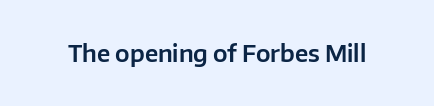
The image shows 23 px text type, upright; set normal letter spacing, not underlined.
